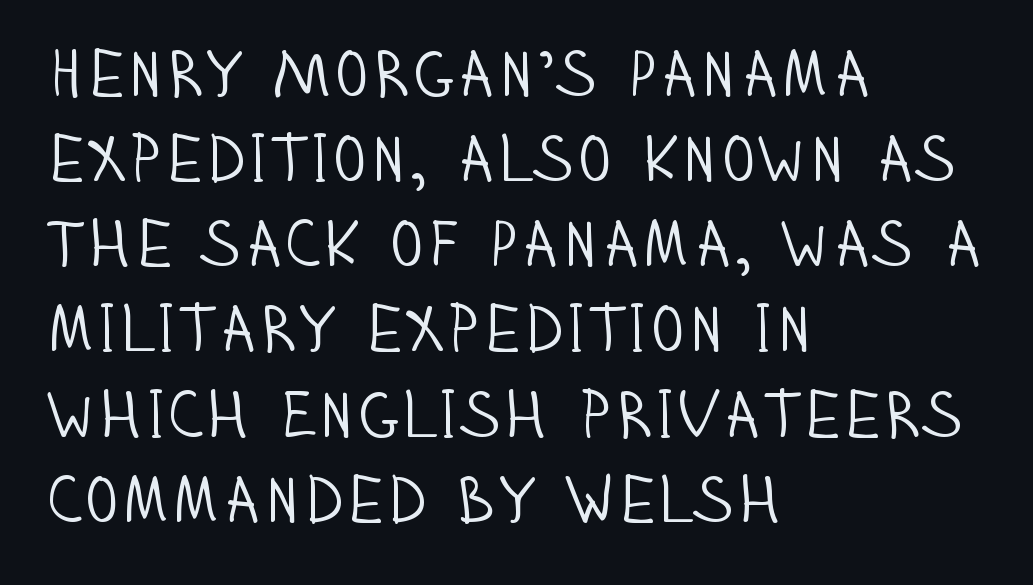
Look at the bottom of the vertical strokes: they stop flat, with no serifs. Stems and bowls with no extra thickness — not bold. Looks like regular typesetting: each glyph gets only the width it needs. Each new line begins a customary step beneath the previous one. No extra tracking has been applied to these lines. Every character sits straight up, as roman type does.
